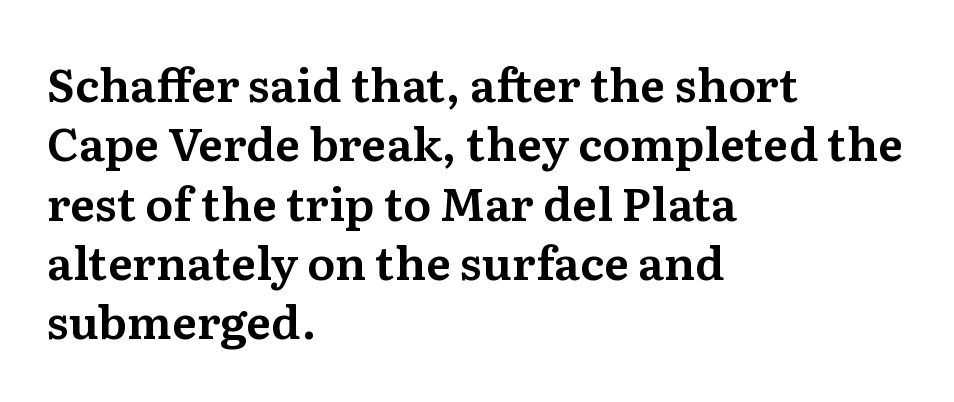
Note: serifs present on the glyphs. Character widths vary here, with narrow letters taking less room than wide ones. The space beneath each line is pristine and unruled. When letters stand straight like this, we call the style roman or upright. The rendering anchors every line to the left-hand side.
